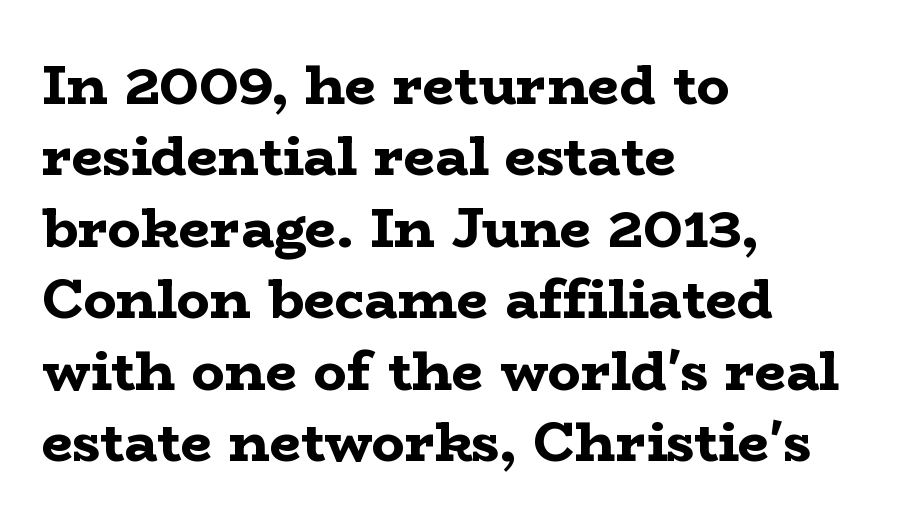
Typographically, this falls in the serif category. Pretty heavy lettering here — definitely bold. Honestly, the row spacing looks completely unremarkable. When letters stand straight like this, we call the style roman or upright.
